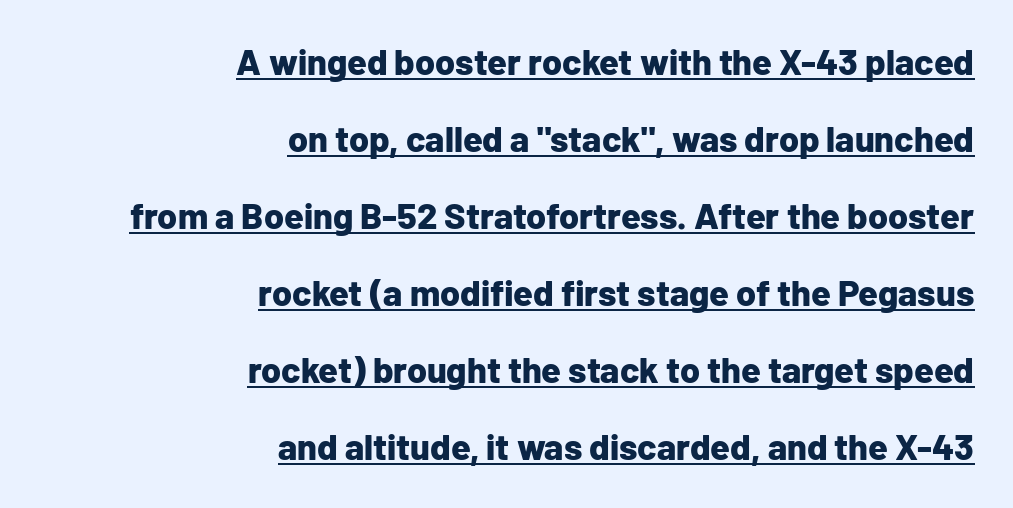
{"serif": "no", "italic": "no", "bold": "yes", "weight": "bold", "width": "normal", "stroke_contrast": "low", "x_height": "medium", "monospaced": "no", "underline": "yes", "align": "right", "line_spacing": "loose", "line_spacing_ratio": 2.14, "letter_spacing": "normal", "letter_spacing_em": 0.0, "glyph_px": 36}
